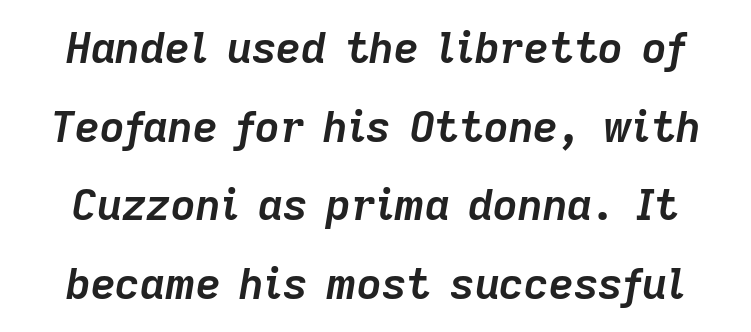
The image shows 43 px semibold type, italic (leaning right); set line spacing 1.83x, normal letter spacing, not underlined; low stroke contrast and a medium x-height.
